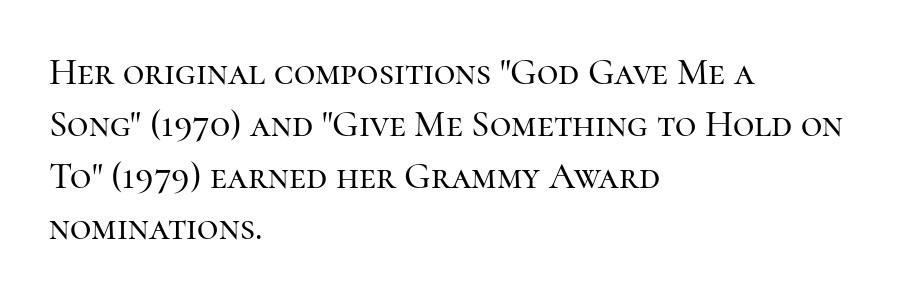
Q: Is the text italic (slanted)? A: No, it is upright.
Q: Is the typeface a serif or a sans-serif typeface? A: Serif.
Q: Is the text underlined? A: No.
Q: How is the paragraph aligned? A: Left-aligned.
Q: Is the spacing between letters normal or unusually wide? A: Normal.
Q: Is the spacing between lines tight, normal or loose? A: Normal.
Q: Width (condensed, normal, or wide)? A: Normal.
Q: Stroke contrast? A: High.
Q: x-height? A: Medium.
Q: Monospaced? A: No.
